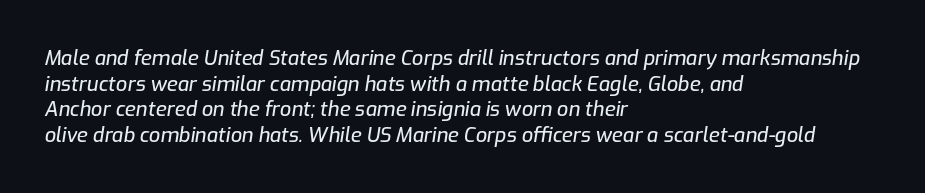
The image shows 20 px text type, italic (leaning right); set left-aligned, normal line spacing (1.28x), normal letter spacing, not underlined.
